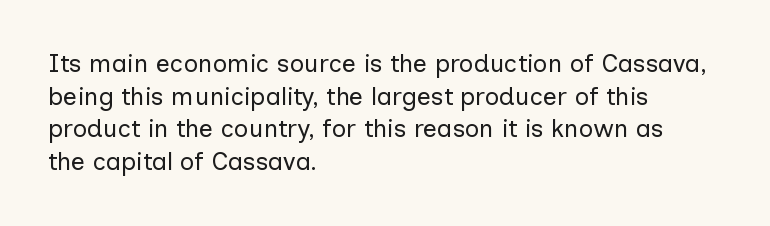
Q: Is the text bold? A: No.
Q: Is the text italic (slanted)? A: No, it is upright.
Q: Is the text underlined? A: No.
Q: How is the paragraph aligned? A: Left-aligned.
Q: Is the spacing between letters normal or unusually wide? A: Normal.
Q: Is the spacing between lines tight, normal or loose? A: Normal.
